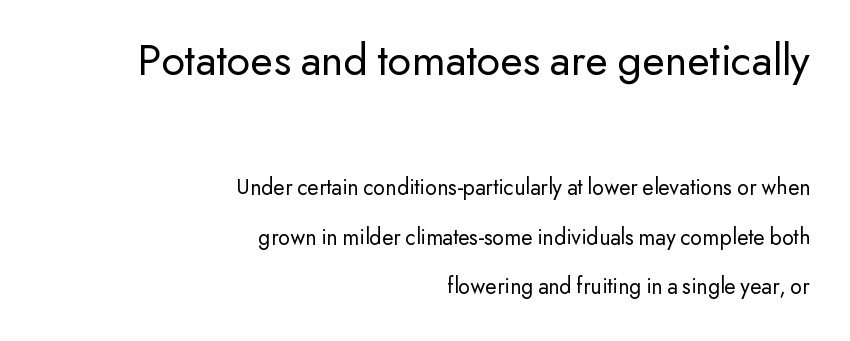
The image shows 46 px regular-weight sans-serif type, upright; set right-aligned, loose line spacing (2.17x), normal letter spacing, not underlined; the first (top) block is 2.0x larger; low stroke contrast and a small x-height.
